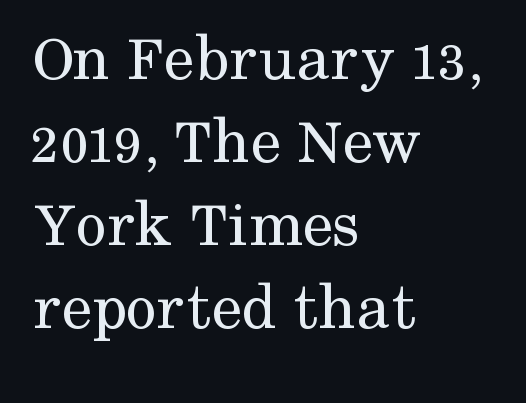
The image shows 68 px regular-weight serif type, upright; set left-aligned, line spacing 1.22x, normal letter spacing, not underlined; medium stroke contrast and a medium x-height.
